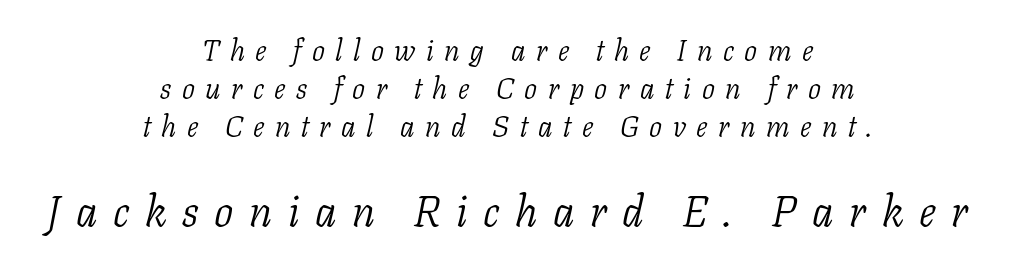
{"serif": "yes", "italic": "yes", "lean": "right", "slant_degrees": 11, "bold": "no", "weight": "light", "width": "normal", "stroke_contrast": "low", "x_height": "medium", "monospaced": "no", "underline": "no", "align": "center", "line_spacing": "normal", "line_spacing_ratio": 1.31, "letter_spacing": "wide", "letter_spacing_em": 0.36, "larger_block": "second", "size_ratio": 1.48, "glyph_px": 43}
